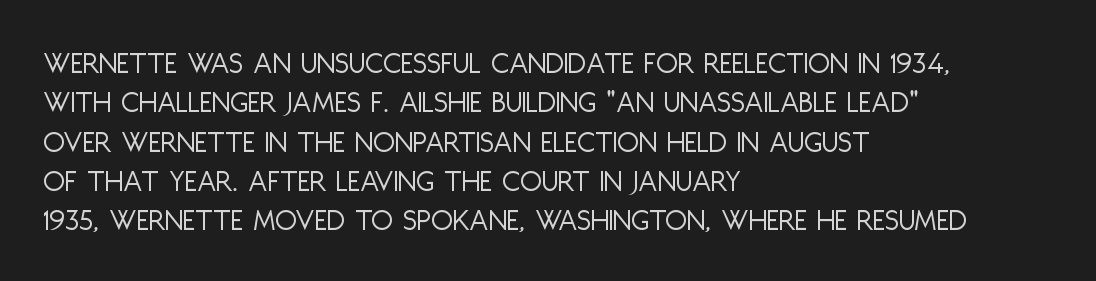
{"serif": "no", "italic": "no", "bold": "no", "weight": "light", "width": "condensed", "stroke_contrast": "low", "x_height": "large", "monospaced": "no", "underline": "no", "align": "left", "line_spacing_ratio": 1.23, "letter_spacing": "normal", "letter_spacing_em": 0.0, "glyph_px": 32}
